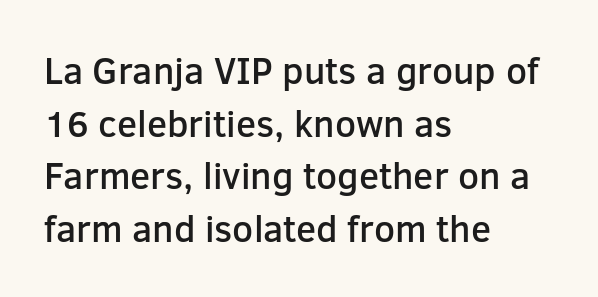
The image shows 37 px semibold sans-serif type, upright; set left-aligned, normal line spacing (1.42x), normal letter spacing, not underlined; low stroke contrast and a medium x-height.
